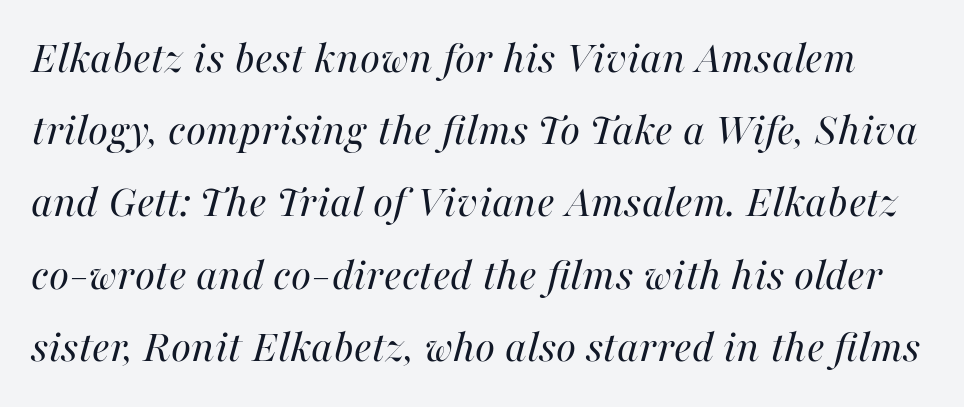
Q: Is the text bold? A: No.
Q: Is the text italic (slanted)? A: Yes, it leans right by about 16 degrees.
Q: Is the text underlined? A: No.
Q: Is the spacing between letters normal or unusually wide? A: Normal.
Q: Is the spacing between lines tight, normal or loose? A: Normal.
Q: Width (condensed, normal, or wide)? A: Normal.
Q: Stroke contrast? A: High.
Q: x-height? A: Medium.
Q: Monospaced? A: No.
